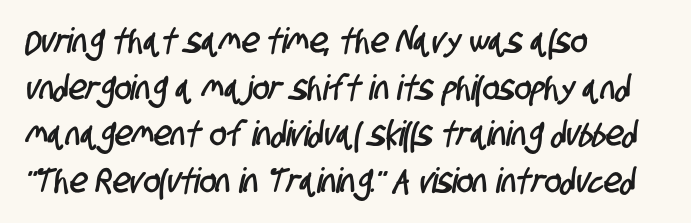
A typesetter would call this leading conventional body-copy spacing. Is the letter spacing exaggerated? No — it looks like the ordinary default. These lines are set flush left with a ragged right edge. Unmarked baselines from the first word to the last. The passage shown is typeset with a sans-serif family.
